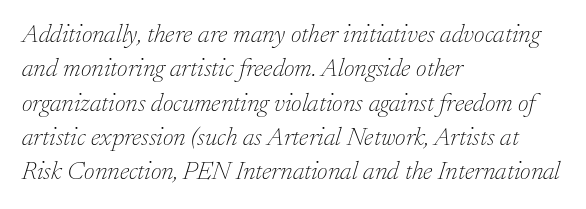
{"italic": "yes", "lean": "right", "slant_degrees": 17, "bold": "no", "underline": "no", "align": "left", "line_spacing": "normal", "line_spacing_ratio": 1.32, "letter_spacing": "normal", "letter_spacing_em": 0.0, "glyph_px": 26}
